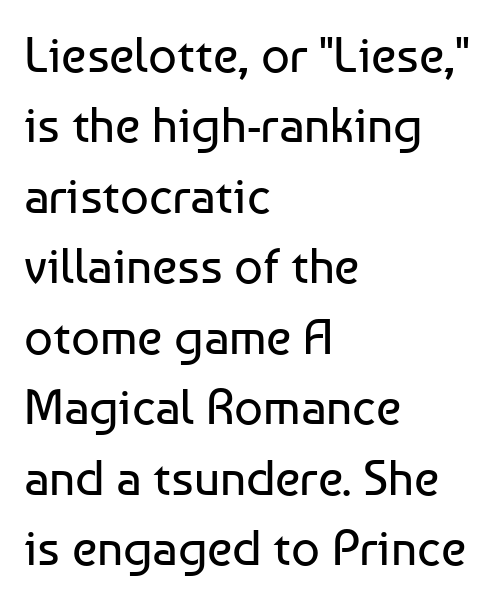
The image shows 50 px regular-weight sans-serif type, upright; set left-aligned, normal line spacing (1.41x), normal letter spacing, not underlined; low stroke contrast and a medium x-height.
